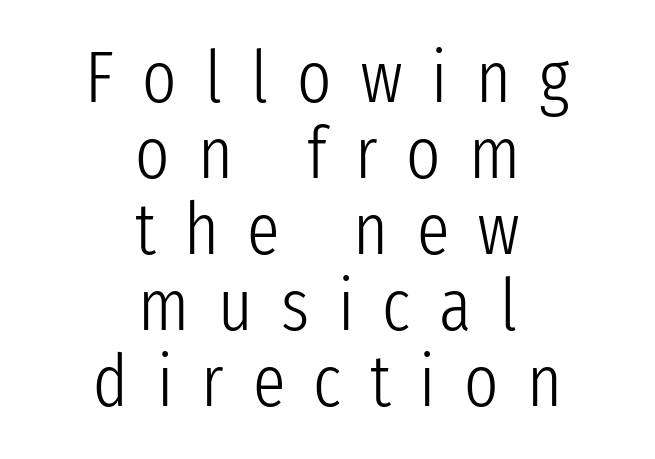
The face looks like a standard text weight, possibly lighter. Compared with typical body copy, the letter spacing here is much looser. Horizontally, the lines are justified to the midpoint only. In terms of posture, this sample is upright. The passage shown is typeset with a sans-serif family. Varying glyph widths throughout — classic text-font behaviour.
